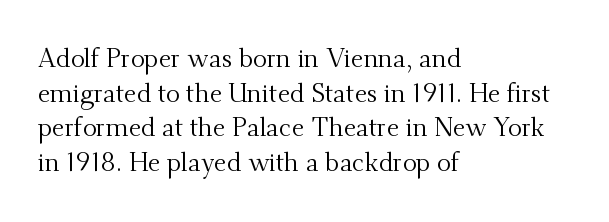
No chunkiness to these letters — they're not bold. A classic flush-left, rag-right setting is used for this passage. One glance says typical: line gaps are just what's usual. The letters sit at their default tracking, neither squeezed nor spread.
